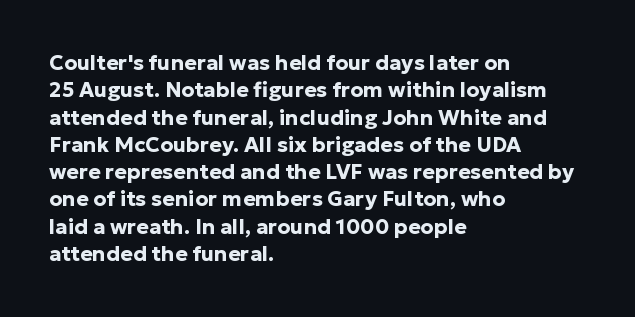
{"italic": "no", "bold": "yes", "underline": "no", "align": "left", "line_spacing": "normal", "line_spacing_ratio": 1.3, "letter_spacing": "normal", "letter_spacing_em": 0.0, "glyph_px": 21}
